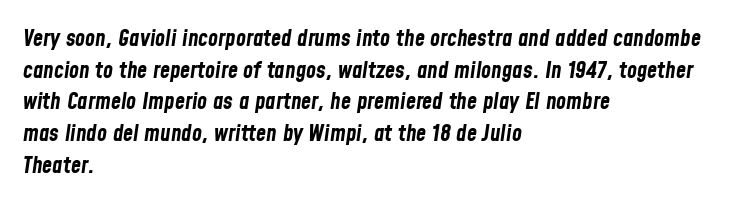
Q: Is the text bold? A: Yes.
Q: Is the text italic (slanted)? A: Yes, it leans right by about 8 degrees.
Q: Is the text underlined? A: No.
Q: How is the paragraph aligned? A: Left-aligned.
Q: Is the spacing between letters normal or unusually wide? A: Normal.
Q: Is the spacing between lines tight, normal or loose? A: Normal.
